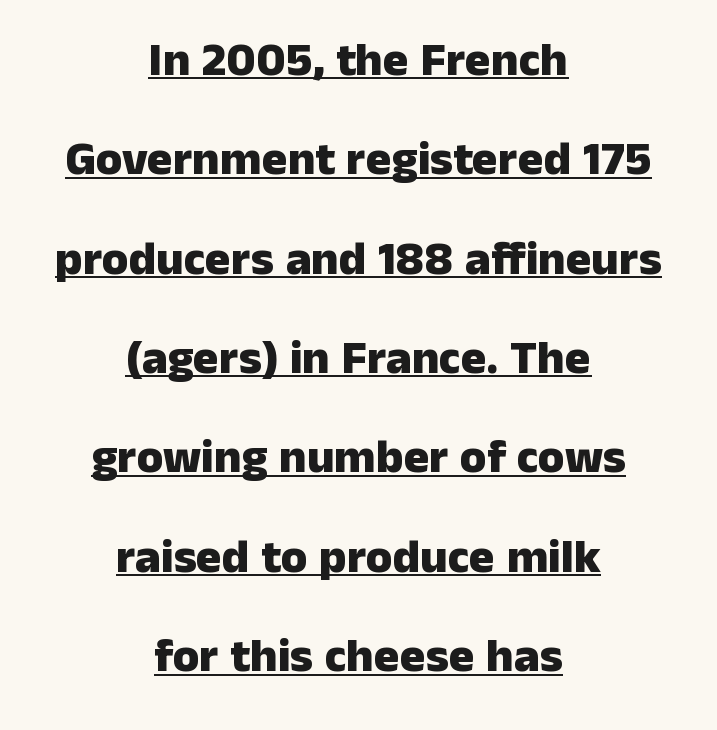
Does the type have serifs? No, each stem ends abruptly. Alignment: centered. Note the varied advance widths — an 'i' is clearly narrower than an 'm'. The specimen includes a rule beneath the text block's lines.
